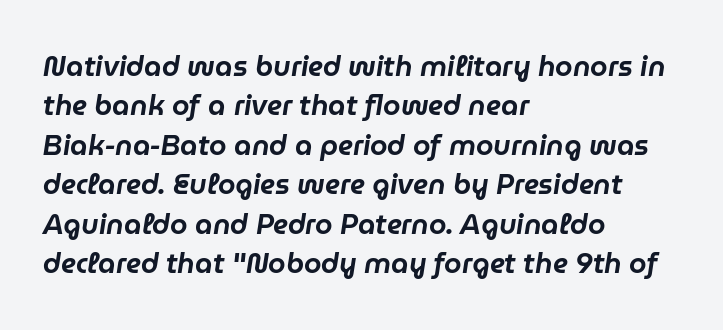
These lines sit exactly where default settings would place them. No word sits above an underline. Is the letter spacing exaggerated? No — it looks like the ordinary default. Compared with ordinary roman type, these characters are visibly tilted.
